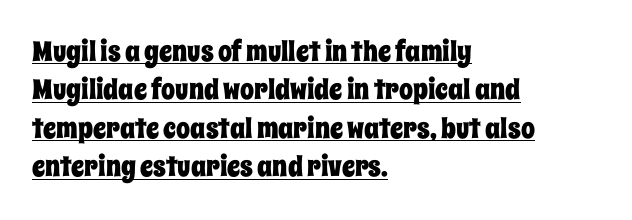
{"italic": "no", "width": "condensed", "stroke_contrast": "low", "x_height": "large", "monospaced": "no", "underline": "yes", "align": "left", "line_spacing": "normal", "line_spacing_ratio": 1.37, "letter_spacing": "normal", "letter_spacing_em": 0.0, "glyph_px": 28}
